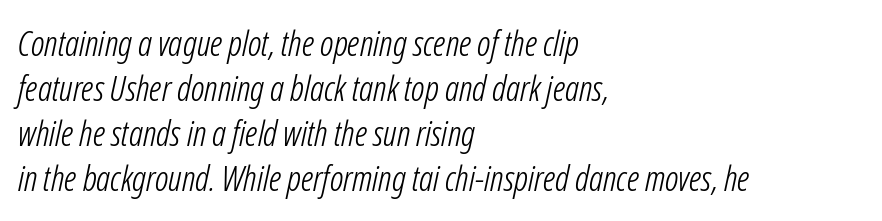
{"italic": "yes", "lean": "right", "slant_degrees": 12, "bold": "no", "weight": "light", "width": "condensed", "stroke_contrast": "low", "x_height": "medium", "monospaced": "no", "underline": "no", "align": "left", "line_spacing": "normal", "line_spacing_ratio": 1.29, "letter_spacing": "normal", "letter_spacing_em": 0.0, "glyph_px": 35}
